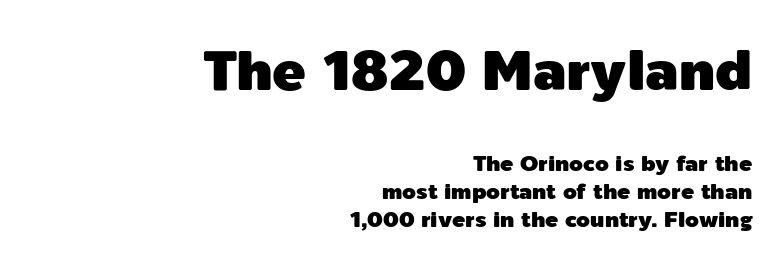
{"serif": "no", "italic": "no", "width": "normal", "x_height": "medium", "monospaced": "no", "underline": "no", "align": "right", "line_spacing": "normal", "line_spacing_ratio": 1.27, "letter_spacing": "normal", "letter_spacing_em": 0.0, "larger_block": "first", "size_ratio": 2.55, "glyph_px": 56}
